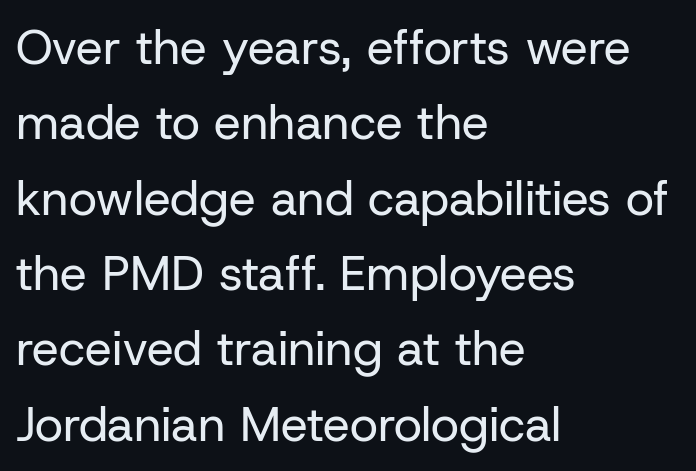
The image shows 48 px regular-weight sans-serif type, upright; set left-aligned, normal line spacing (1.57x), normal letter spacing, not underlined; low stroke contrast and a medium x-height.
